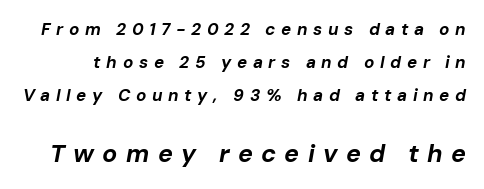
{"italic": "yes", "lean": "right", "slant_degrees": 10, "bold": "yes", "underline": "no", "line_spacing": "loose", "line_spacing_ratio": 1.95, "letter_spacing": "wide", "letter_spacing_em": 0.33, "larger_block": "second", "size_ratio": 1.47, "glyph_px": 25}
